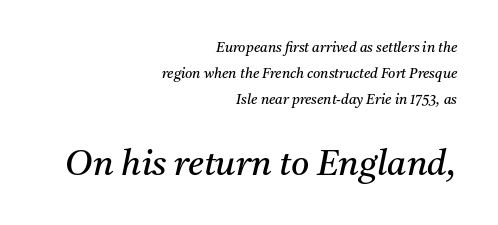
Q: Is the text bold? A: No.
Q: Is the text italic (slanted)? A: Yes, it leans right by about 11 degrees.
Q: Is the typeface a serif or a sans-serif typeface? A: Serif.
Q: Is the text underlined? A: No.
Q: How is the paragraph aligned? A: Right-aligned.
Q: Is the spacing between letters normal or unusually wide? A: Normal.
Q: Which block of text is set in a larger size, the first (top) or the second (bottom)? A: The second (bottom) one.
Q: Width (condensed, normal, or wide)? A: Normal.
Q: Stroke contrast? A: Medium.
Q: x-height? A: Medium.
Q: Monospaced? A: No.
